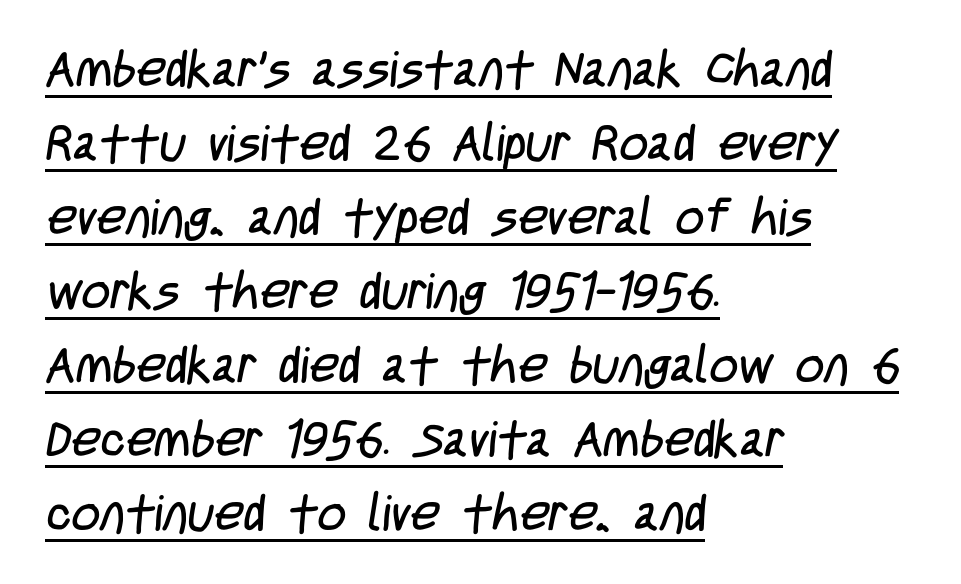
No extra tracking has been applied to these lines. Is there an underline? Yes — a line sits under the letters. A typesetter would label this face a sans. The face looks like a standard text weight, possibly lighter.
